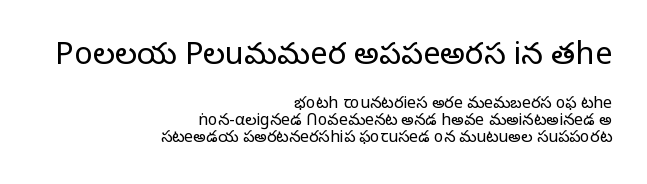
Q: Is the text bold? A: No.
Q: Is the text italic (slanted)? A: No, it is upright.
Q: Is the typeface a serif or a sans-serif typeface? A: Sans-serif.
Q: Is the text underlined? A: No.
Q: How is the paragraph aligned? A: Right-aligned.
Q: Is the spacing between letters normal or unusually wide? A: Normal.
Q: Is the spacing between lines tight, normal or loose? A: Tight.
Q: Which block of text is set in a larger size, the first (top) or the second (bottom)? A: The first (top) one.
Q: Width (condensed, normal, or wide)? A: Normal.
Q: Stroke contrast? A: Low.
Q: x-height? A: Medium.
Q: Monospaced? A: No.
